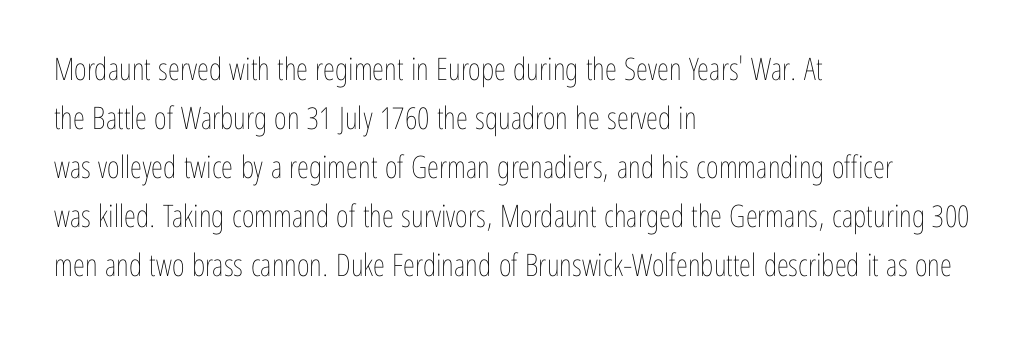
{"italic": "no", "bold": "no", "weight": "thin", "width": "condensed", "stroke_contrast": "low", "x_height": "medium", "monospaced": "no", "underline": "no", "align": "left", "line_spacing": "normal", "line_spacing_ratio": 1.58, "letter_spacing": "normal", "letter_spacing_em": 0.0, "glyph_px": 31}
